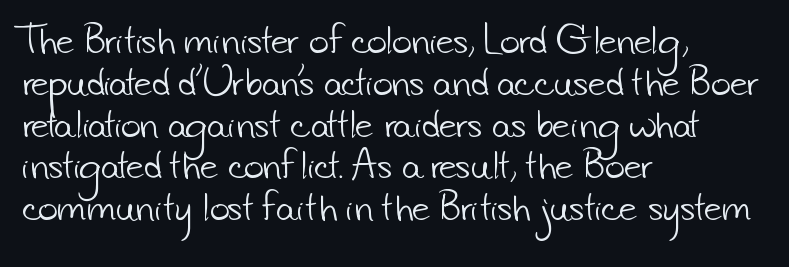
Q: Is the text bold? A: No.
Q: Is the typeface a serif or a sans-serif typeface? A: Sans-serif.
Q: Is the text underlined? A: No.
Q: How is the paragraph aligned? A: Left-aligned.
Q: Is the spacing between letters normal or unusually wide? A: Normal.
Q: Width (condensed, normal, or wide)? A: Normal.
Q: Stroke contrast? A: Low.
Q: x-height? A: Small.
Q: Monospaced? A: No.
